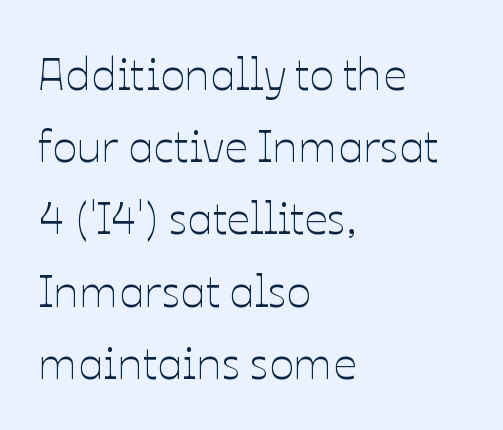
Q: Is the text bold? A: No.
Q: Is the text italic (slanted)? A: No, it is upright.
Q: Is the text underlined? A: No.
Q: How is the paragraph aligned? A: Left-aligned.
Q: Is the spacing between letters normal or unusually wide? A: Normal.
Q: Is the spacing between lines tight, normal or loose? A: Normal.
Q: Width (condensed, normal, or wide)? A: Normal.
Q: Stroke contrast? A: Low.
Q: x-height? A: Medium.
Q: Monospaced? A: No.
